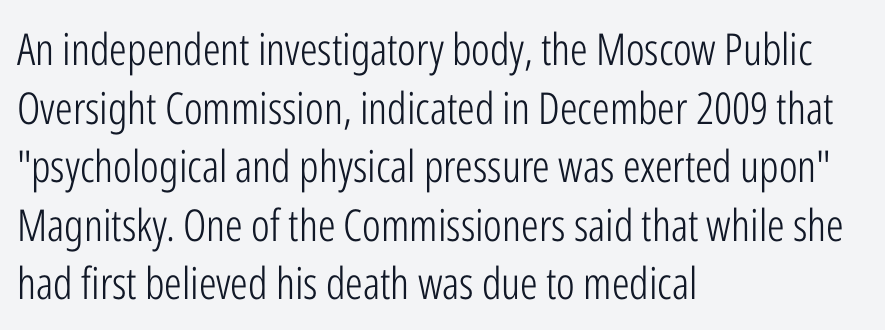
Heaviness? Minimal to ordinary, like unemphasized prose. In terms of letterspacing, this is plain default setting. The rendering anchors every line to the left-hand side. Check the space under the baseline: it is left empty.
